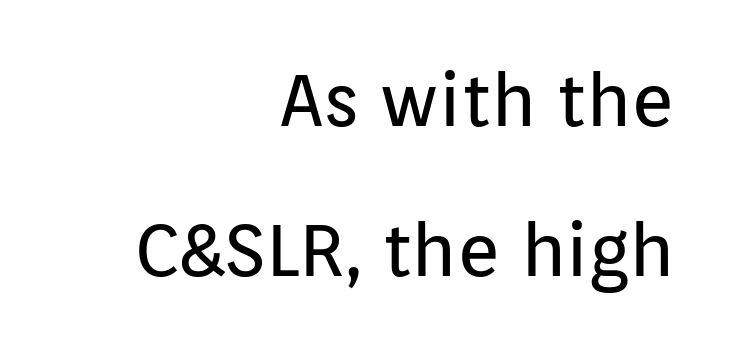
This is not heavy type; no bold has been used. The rendering shows plain stroke endings on the letterforms — a sans-serif design. The passage shown is typed in a proportional face where columns would drift. The letters stand straight up with perfectly vertical stems.
